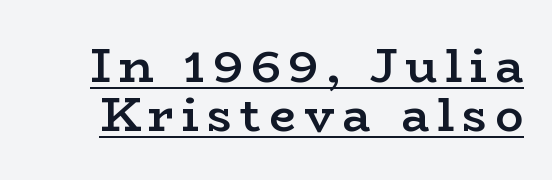
Q: Is the text bold? A: Semi-bold.
Q: Is the text italic (slanted)? A: No, it is upright.
Q: Is the typeface a serif or a sans-serif typeface? A: Serif.
Q: Is the text underlined? A: Yes.
Q: Is the spacing between lines tight, normal or loose? A: Tight.
Q: Width (condensed, normal, or wide)? A: Wide.
Q: Stroke contrast? A: Low.
Q: x-height? A: Medium.
Q: Monospaced? A: No.
